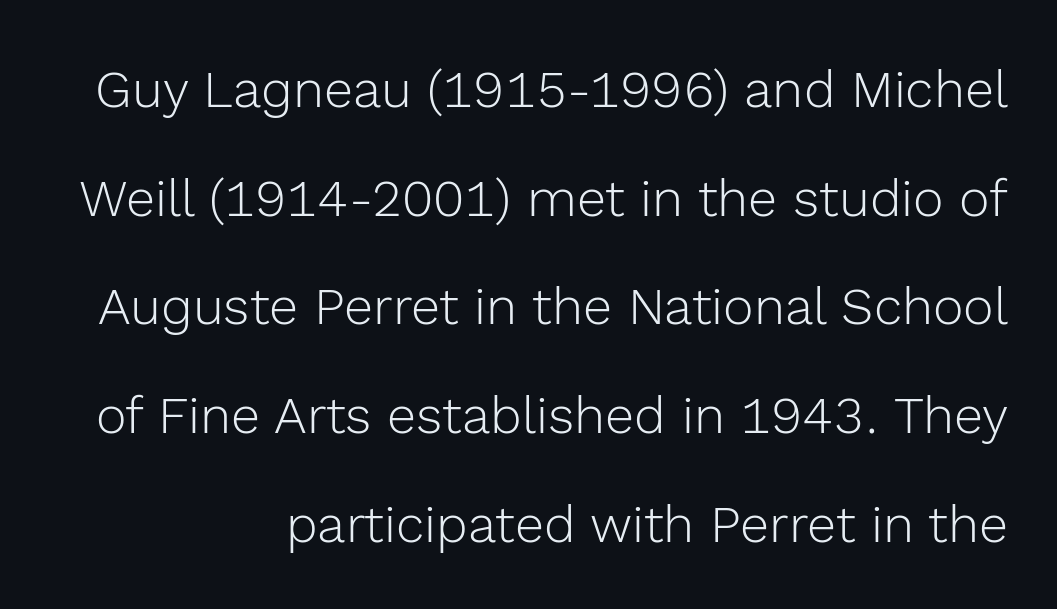
Teacher's note: observe the even right margin — that is flush-right alignment. The line texture is even and compact thanks to regular tracking. Glance below the letters and you will spot only blank space. The font family rendered here belongs to the sans-serif group. Tall strokes in this sample are plumb rather than angled. The letters advance in unequal steps, a hallmark of proportional type.
